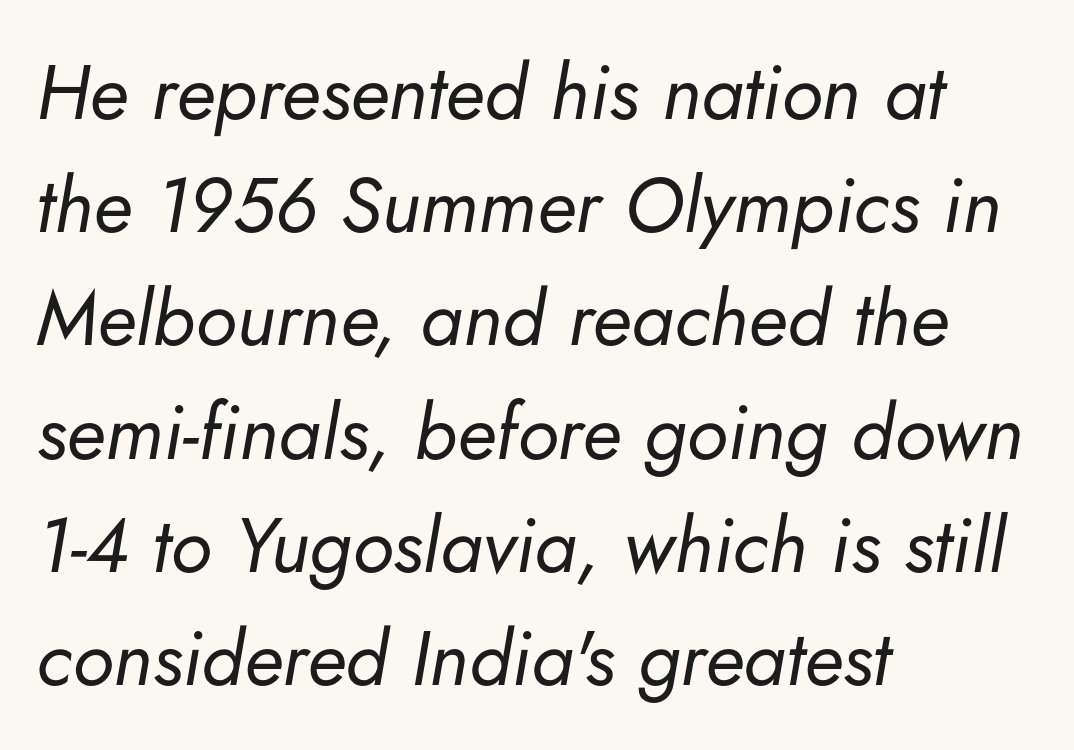
{"italic": "yes", "lean": "right", "slant_degrees": 5, "bold": "no", "weight": "regular", "width": "normal", "stroke_contrast": "low", "x_height": "small", "monospaced": "no", "underline": "no", "align": "left", "line_spacing": "normal", "line_spacing_ratio": 1.47, "letter_spacing": "normal", "letter_spacing_em": 0.0, "glyph_px": 77}
